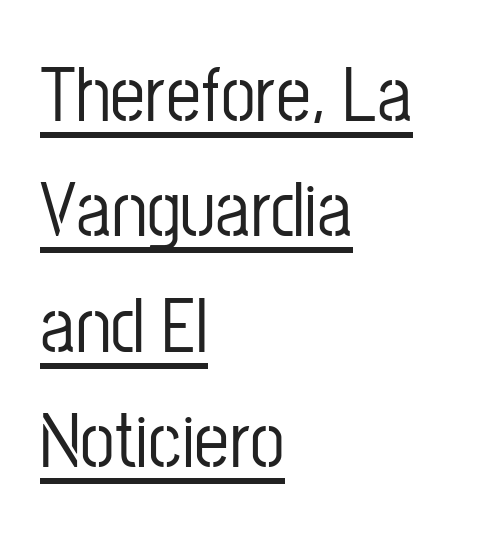
The image shows 78 px condensed sans-serif type, upright; set left-aligned, normal line spacing (1.48x), normal letter spacing, underlined; low stroke contrast and a medium x-height.
